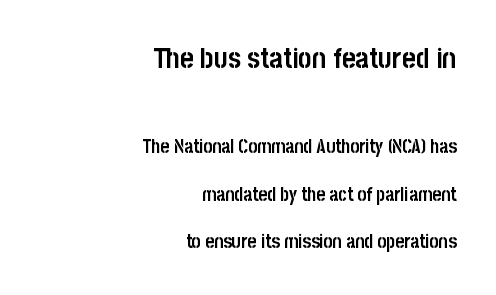
Q: Is the text bold? A: Yes.
Q: Is the text italic (slanted)? A: No, it is upright.
Q: Is the typeface a serif or a sans-serif typeface? A: Sans-serif.
Q: Is the text underlined? A: No.
Q: How is the paragraph aligned? A: Right-aligned.
Q: Is the spacing between letters normal or unusually wide? A: Normal.
Q: Is the spacing between lines tight, normal or loose? A: Loose.
Q: Which block of text is set in a larger size, the first (top) or the second (bottom)? A: The first (top) one.
Q: Width (condensed, normal, or wide)? A: Condensed.
Q: Stroke contrast? A: Low.
Q: x-height? A: Large.
Q: Monospaced? A: No.
